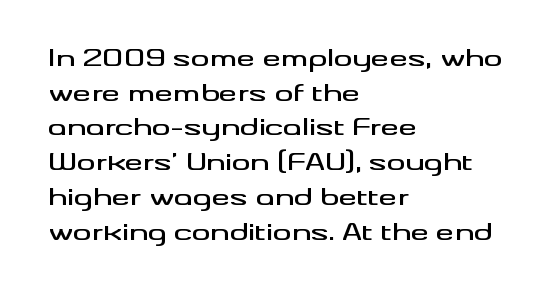
The image shows 23 px text type, upright; set left-aligned, normal line spacing (1.51x), normal letter spacing, not underlined.
